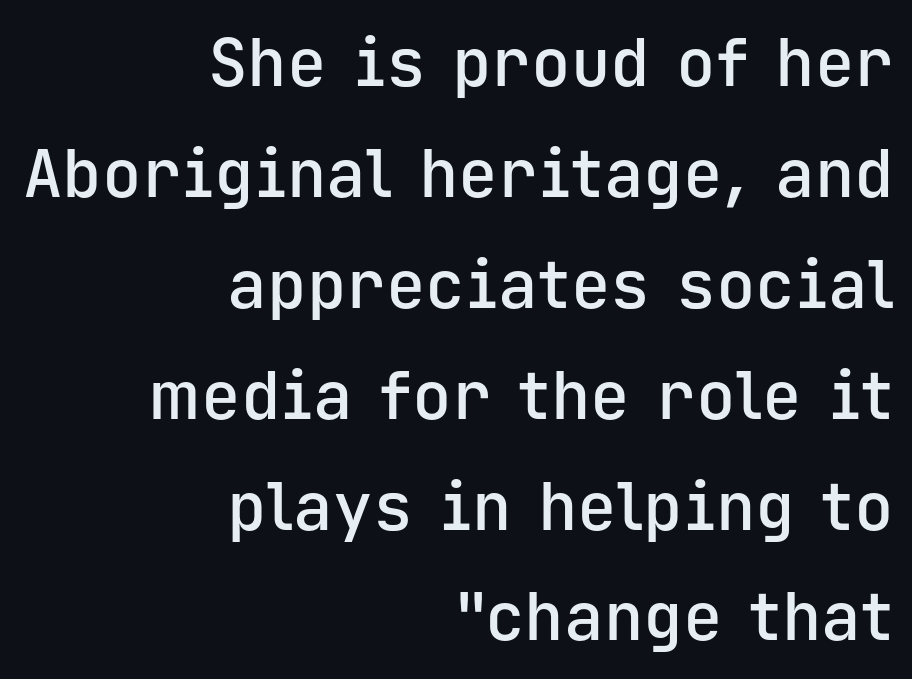
The image shows 66 px semibold sans-serif type, upright, monospaced; set right-aligned, normal line spacing (1.68x), normal letter spacing, not underlined; low stroke contrast and a medium x-height.
